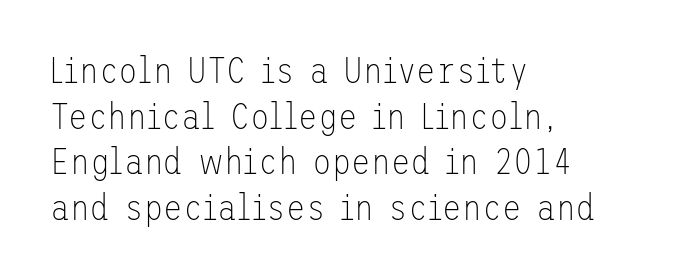
The image shows 36 px thin sans-serif type, upright; set left-aligned, normal line spacing (1.27x), normal letter spacing, not underlined; low stroke contrast and a medium x-height.
